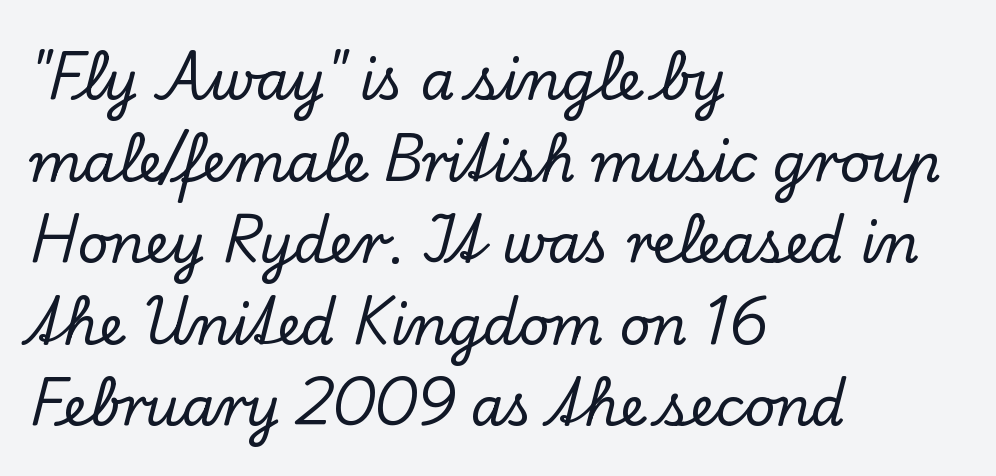
The image shows 54 px serif type; set left-aligned, normal line spacing (1.51x), normal letter spacing, not underlined; low stroke contrast and a small x-height.
